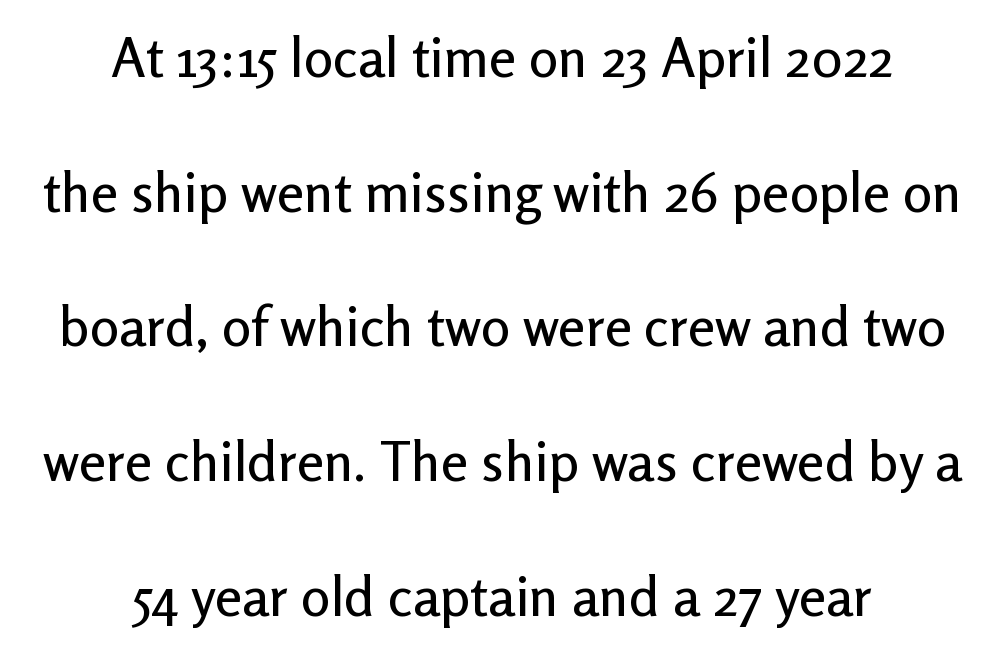
The image shows 55 px sans-serif type, upright; set centered, loose line spacing (2.45x), normal letter spacing, not underlined; low stroke contrast and a medium x-height.
